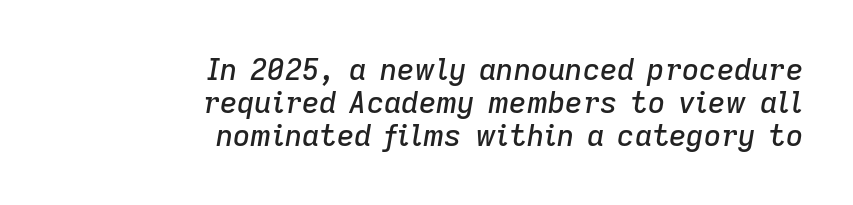
Type without underlining. Spacing verdict: proportional, widths tailored to each character. Spacing between characters is what you'd get straight out of the box. The lettering tilts uniformly, giving the passage an italic look.
